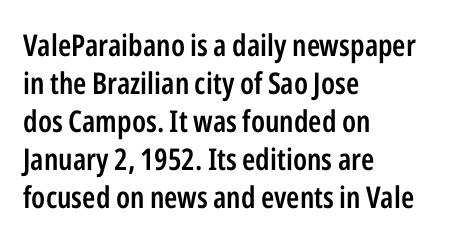
{"serif": "no", "italic": "no", "bold": "semi", "weight": "semibold", "width": "condensed", "stroke_contrast": "low", "x_height": "medium", "monospaced": "no", "underline": "no", "align": "left", "line_spacing": "normal", "line_spacing_ratio": 1.27, "letter_spacing": "normal", "letter_spacing_em": 0.0, "glyph_px": 30}
